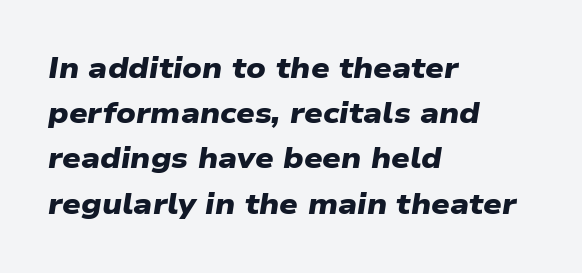
{"serif": "no", "bold": "yes", "weight": "heavy", "width": "wide", "stroke_contrast": "low", "x_height": "medium", "monospaced": "no", "underline": "no", "align": "left", "line_spacing": "normal", "line_spacing_ratio": 1.56, "letter_spacing": "normal", "letter_spacing_em": 0.0, "glyph_px": 29}
